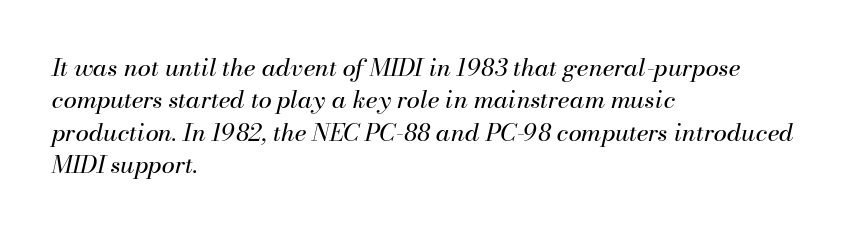
{"italic": "yes", "lean": "right", "slant_degrees": 13, "bold": "no", "underline": "no", "align": "left", "line_spacing": "normal", "line_spacing_ratio": 1.35, "letter_spacing": "normal", "letter_spacing_em": 0.0, "glyph_px": 24}
